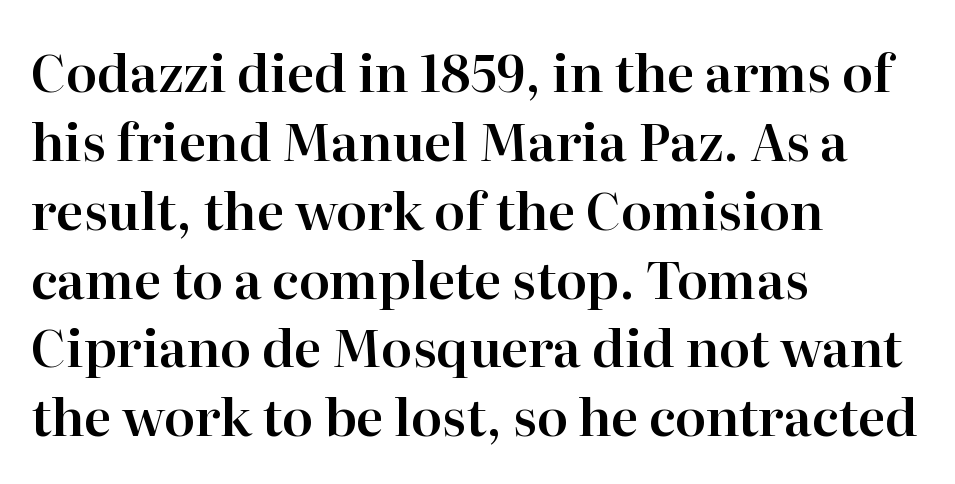
The image shows 51 px serif type, upright; set left-aligned, normal line spacing (1.35x), normal letter spacing, not underlined; high stroke contrast and a medium x-height.
